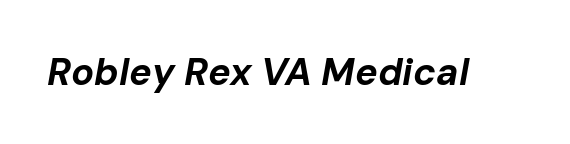
{"italic": "yes", "lean": "right", "slant_degrees": 10, "bold": "yes", "weight": "bold", "width": "normal", "stroke_contrast": "low", "x_height": "medium", "monospaced": "no", "underline": "no", "letter_spacing": "normal", "letter_spacing_em": 0.0, "glyph_px": 38}
